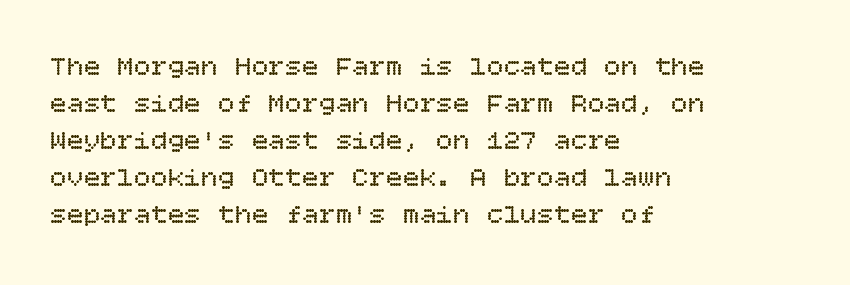
In terms of letterspacing, this is plain default setting. Vertical strokes here are truly vertical. Stems here are at most as thick as an everyday book face. These lines are set flush left with a ragged right edge. The space between consecutive lines is moderate. The string is rendered with underlining switched off.
